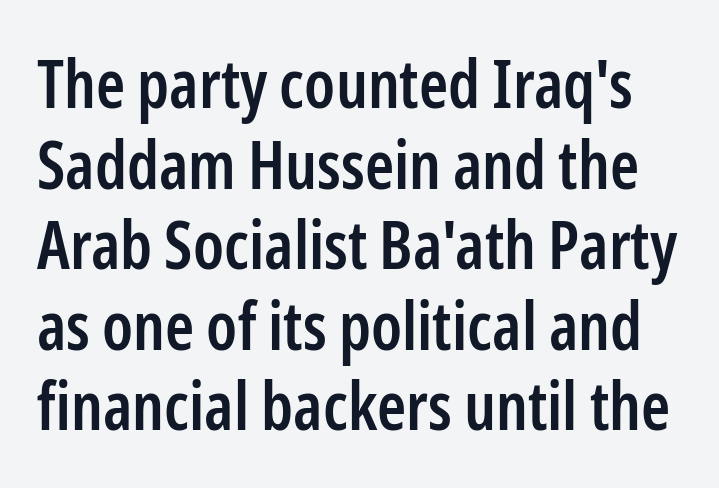
The image shows 66 px semibold, condensed sans-serif type, upright; set line spacing 1.22x, normal letter spacing, not underlined; low stroke contrast and a medium x-height.
